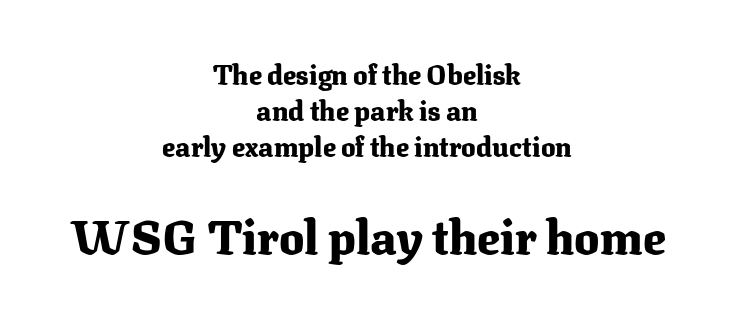
The image shows 47 px heavy serif type, upright; set centered, normal line spacing (1.33x), normal letter spacing, not underlined; the second (bottom) block is 1.74x larger; medium stroke contrast and a medium x-height.
